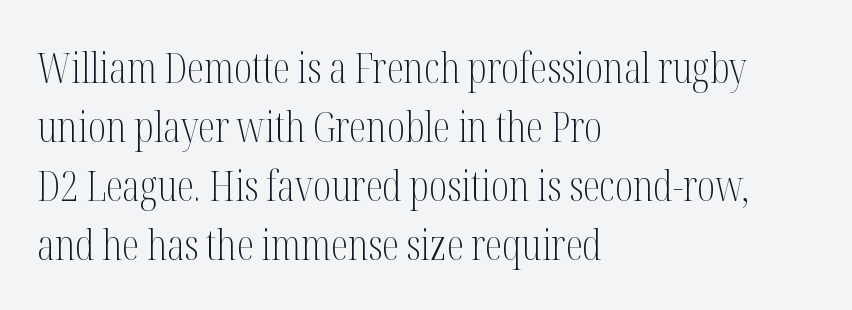
Q: Is the text bold? A: No.
Q: Is the text italic (slanted)? A: No, it is upright.
Q: Is the typeface a serif or a sans-serif typeface? A: Serif.
Q: Is the text underlined? A: No.
Q: How is the paragraph aligned? A: Left-aligned.
Q: Is the spacing between letters normal or unusually wide? A: Normal.
Q: Is the spacing between lines tight, normal or loose? A: Normal.
Q: Width (condensed, normal, or wide)? A: Condensed.
Q: Stroke contrast? A: Medium.
Q: x-height? A: Medium.
Q: Monospaced? A: No.
